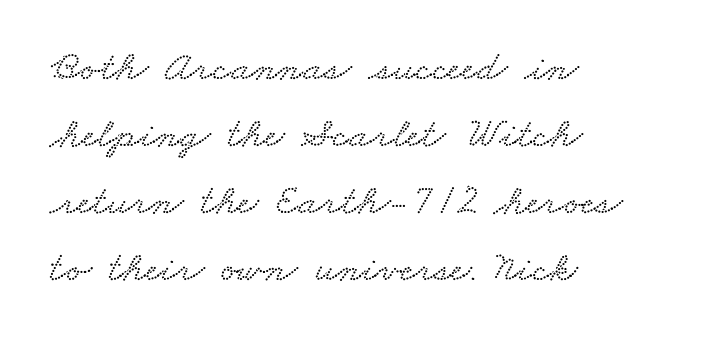
Underlining? Definitely not there. Vertically, the passage feels balanced, rows spaced as you'd expect. Is the block centered? No — it sits flush against the left margin. Short note: letters normally spaced.
